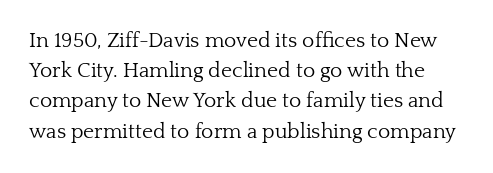
The image shows 21 px text type, upright; set normal line spacing (1.44x), normal letter spacing, not underlined.
